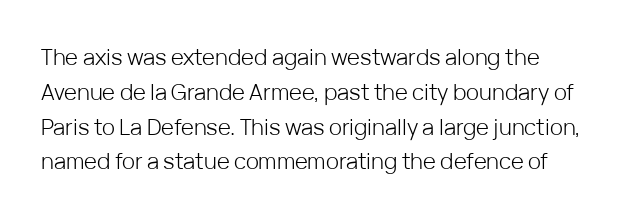
Q: Is the text bold? A: No.
Q: Is the text italic (slanted)? A: No, it is upright.
Q: Is the text underlined? A: No.
Q: Is the spacing between letters normal or unusually wide? A: Normal.
Q: Is the spacing between lines tight, normal or loose? A: Normal.
